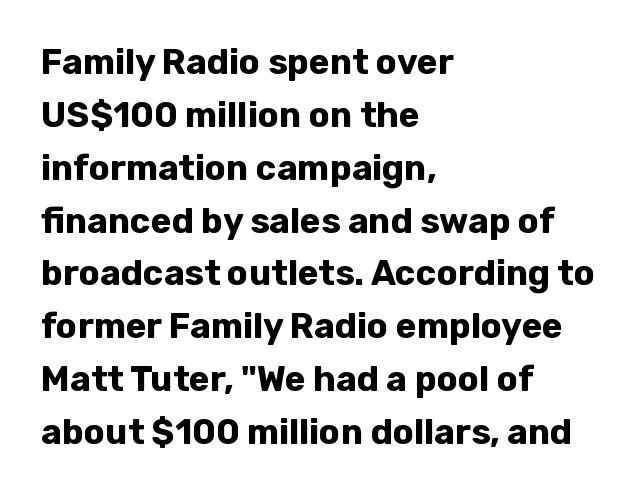
{"serif": "no", "italic": "no", "bold": "yes", "weight": "bold", "width": "normal", "stroke_contrast": "low", "x_height": "medium", "monospaced": "no", "underline": "no", "align": "left", "line_spacing": "normal", "line_spacing_ratio": 1.51, "letter_spacing": "normal", "letter_spacing_em": 0.0, "glyph_px": 35}
